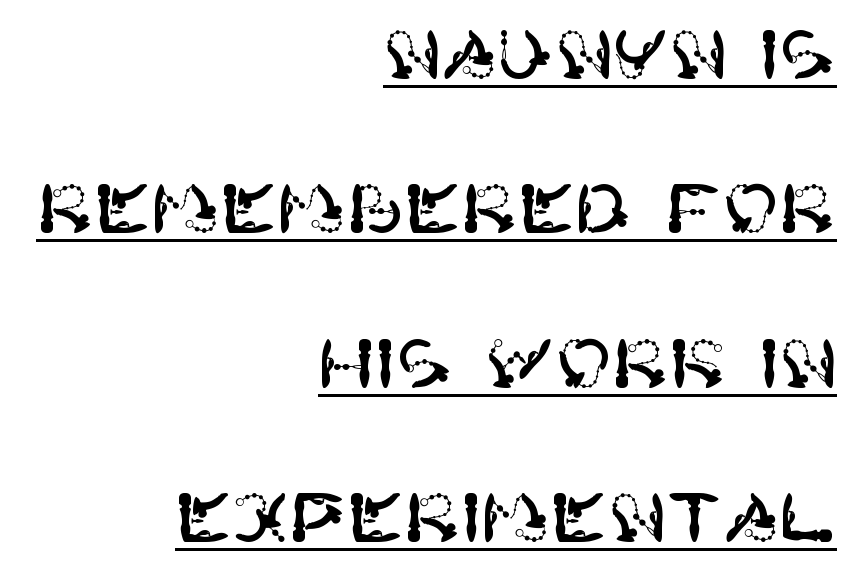
{"serif": "no", "italic": "no", "width": "normal", "stroke_contrast": "high", "x_height": "large", "underline": "yes", "align": "right", "line_spacing": "loose", "line_spacing_ratio": 2.27, "letter_spacing": "normal", "letter_spacing_em": 0.0, "glyph_px": 68}
